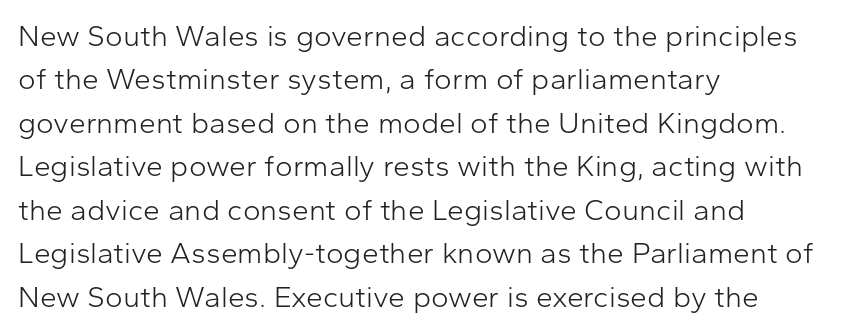
The lines are quadded left. Note the varied advance widths — an 'i' is clearly narrower than an 'm'. The specimen omits any rule beneath the text block's lines. No chunkiness to these letters — they're not bold. The typeface chosen for these lines omits serifs.
